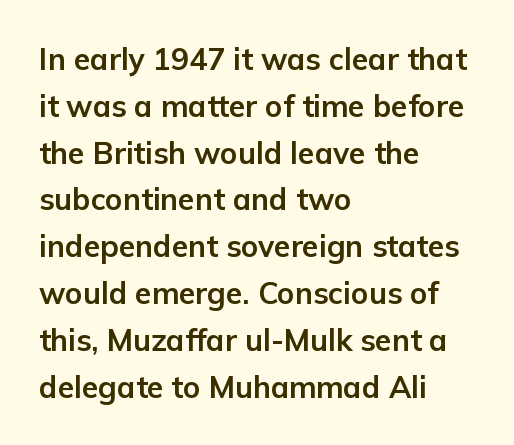
Underlining? Definitely not there. Proportional: the letters do not fall into vertical columns. Typeset ragged right — the left edge is the straight one. These lines keep a tight, regular rhythm from letter to letter. Chunky letters — that's bold for sure. The type family on display is of the sans-serif kind.
